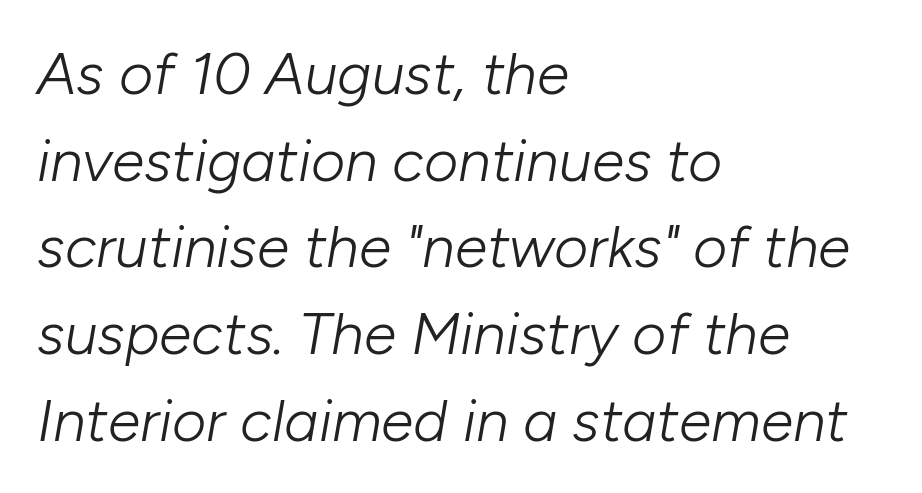
The image shows 59 px light type, italic (leaning right); set left-aligned, normal line spacing (1.47x), normal letter spacing, not underlined; low stroke contrast and a medium x-height.
